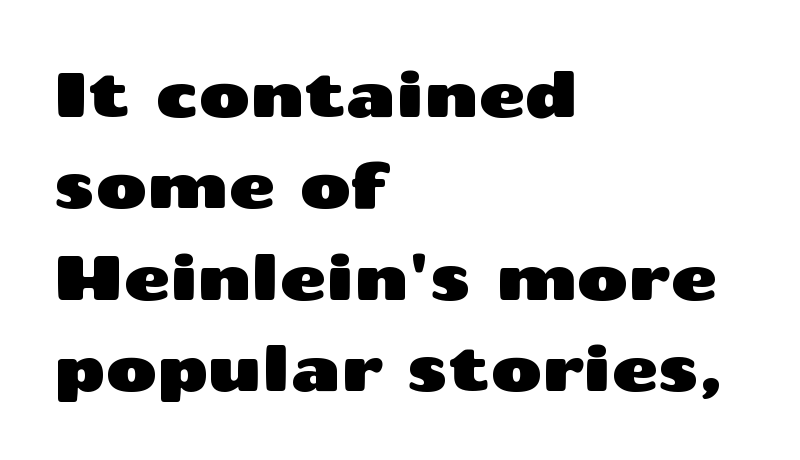
Is the letter spacing exaggerated? No — it looks like the ordinary default. You can tell from the bare stems that sans-serif type was used. Horizontal bands of white between lines are of average thickness. Decoration check: the copy has no underline. The face used here is proportionally spaced, like ordinary book or web type.
